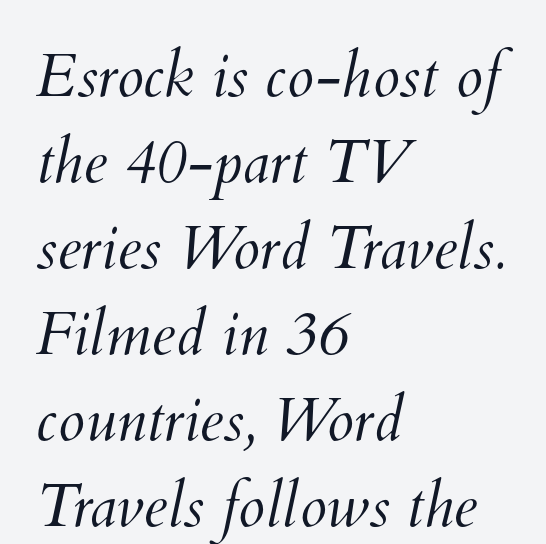
The image shows 61 px light type; set left-aligned, normal line spacing (1.41x), normal letter spacing, not underlined; medium stroke contrast and a small x-height.
